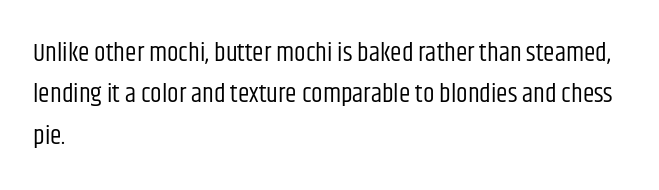
Q: Is the text bold? A: No.
Q: Is the text italic (slanted)? A: No, it is upright.
Q: Is the text underlined? A: No.
Q: How is the paragraph aligned? A: Left-aligned.
Q: Is the spacing between letters normal or unusually wide? A: Normal.
Q: Is the spacing between lines tight, normal or loose? A: Normal.
